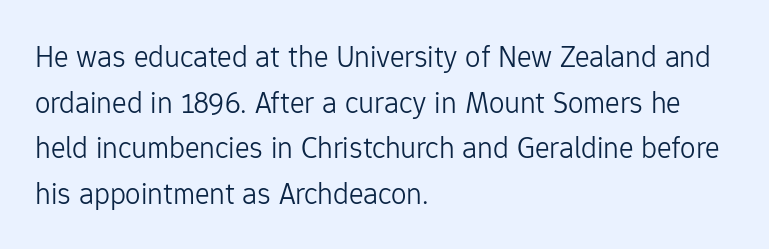
This reads as an unemphasized weight, regular at the heaviest. In CSS terms this would be text-align: left. This rendering leaves character spacing at its baseline value. Vertical spacing — default.
